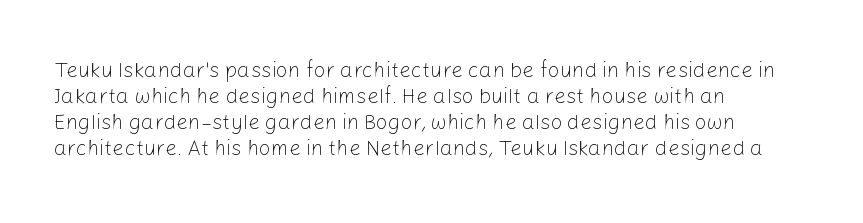
Q: Is the text bold? A: No.
Q: Is the text italic (slanted)? A: No, it is upright.
Q: Is the text underlined? A: No.
Q: How is the paragraph aligned? A: Left-aligned.
Q: Is the spacing between letters normal or unusually wide? A: Normal.
